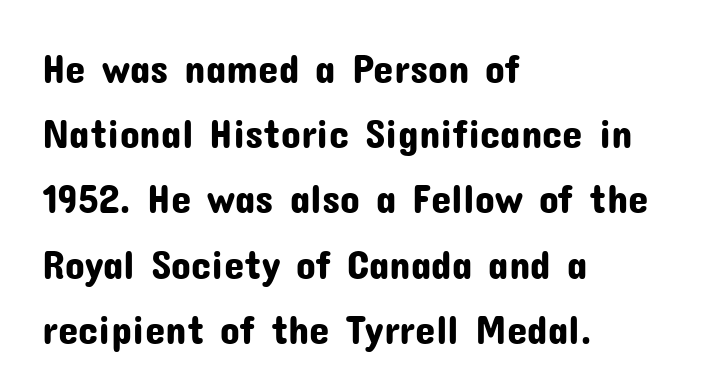
{"serif": "no", "italic": "no", "width": "normal", "stroke_contrast": "low", "x_height": "medium", "monospaced": "no", "underline": "no", "align": "left", "line_spacing": "normal", "line_spacing_ratio": 1.59, "letter_spacing": "normal", "letter_spacing_em": 0.0, "glyph_px": 41}
